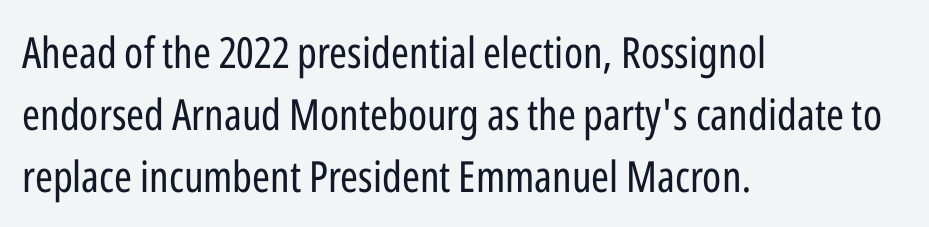
The image shows 43 px regular-weight, condensed sans-serif type, upright; set left-aligned, normal line spacing (1.44x), normal letter spacing, not underlined; low stroke contrast and a medium x-height.
